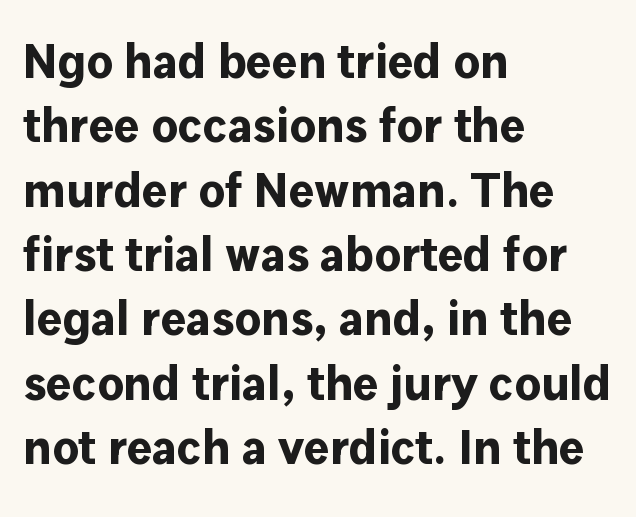
The image shows 48 px bold sans-serif type, upright; set left-aligned, normal line spacing (1.34x), normal letter spacing, not underlined; low stroke contrast and a medium x-height.
